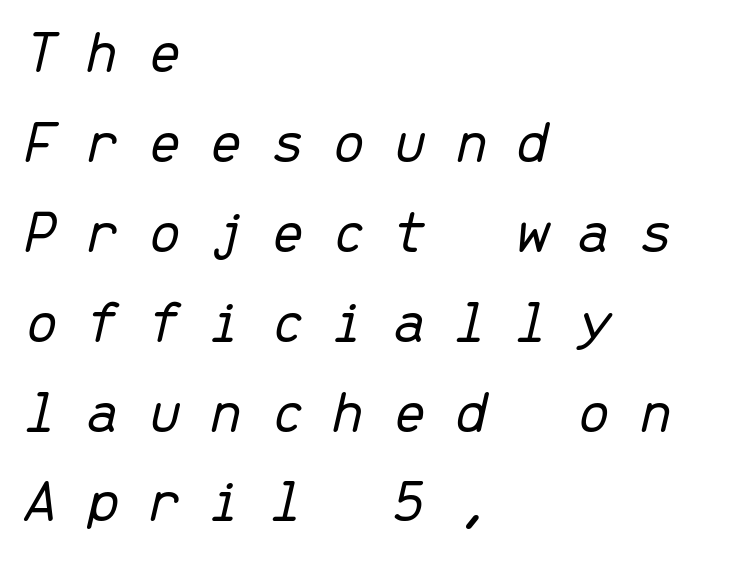
The whole block is typeset with a tilt. This rendering uses left alignment, leaving the right contour irregular. A normal amount of white space separates one row of letters from the next. A quiet, ordinary-to-light weight characterises the typeface. Looks like terminal output: every glyph gets an equal slot.
